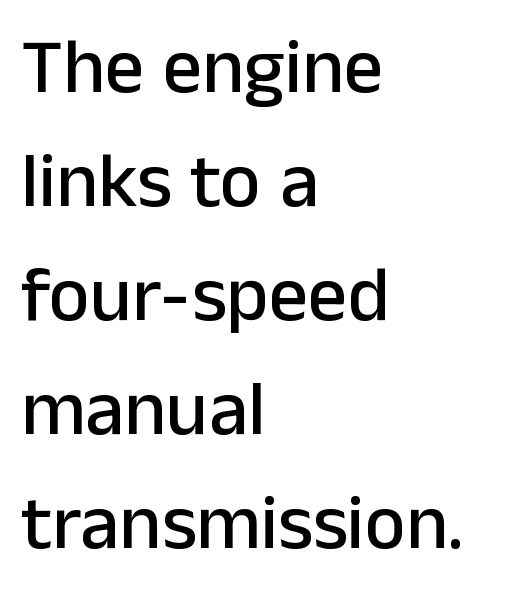
Q: Is the text italic (slanted)? A: No, it is upright.
Q: Is the typeface a serif or a sans-serif typeface? A: Sans-serif.
Q: Is the text underlined? A: No.
Q: How is the paragraph aligned? A: Left-aligned.
Q: Is the spacing between letters normal or unusually wide? A: Normal.
Q: Is the spacing between lines tight, normal or loose? A: Normal.
Q: Width (condensed, normal, or wide)? A: Normal.
Q: Stroke contrast? A: Low.
Q: x-height? A: Medium.
Q: Monospaced? A: No.
